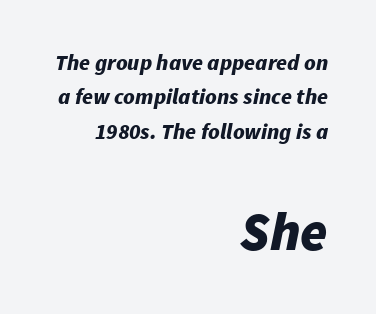
{"italic": "yes", "lean": "right", "slant_degrees": 11, "bold": "yes", "weight": "bold", "width": "normal", "stroke_contrast": "low", "x_height": "medium", "monospaced": "no", "underline": "no", "align": "right", "line_spacing": "normal", "line_spacing_ratio": 1.56, "letter_spacing": "normal", "letter_spacing_em": 0.0, "larger_block": "second", "size_ratio": 2.5, "glyph_px": 55}
